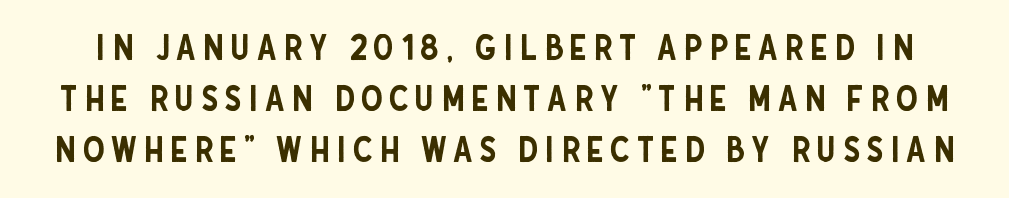
Q: Is the text italic (slanted)? A: No, it is upright.
Q: Is the typeface a serif or a sans-serif typeface? A: Sans-serif.
Q: Is the text underlined? A: No.
Q: Is the spacing between lines tight, normal or loose? A: Normal.
Q: Width (condensed, normal, or wide)? A: Condensed.
Q: Stroke contrast? A: Low.
Q: x-height? A: Large.
Q: Monospaced? A: No.
